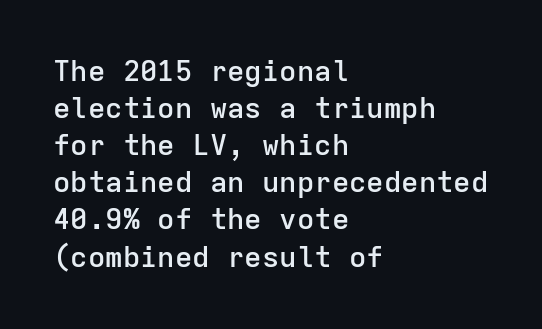
Rendered with straight, roman letterforms. No word sits above an underline. Left-aligned paragraph, ragged on the right. A typesetter would call this leading conventional body-copy spacing. I'd call this a sans setting — the letters go barefoot.
